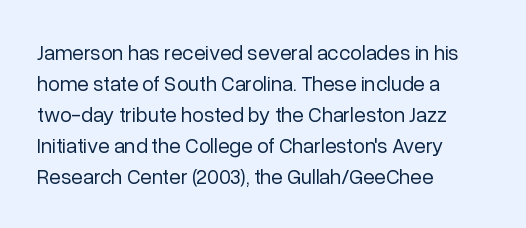
No chunkiness to these letters — they're not bold. The area under the type is left untouched. This rendering uses left alignment, leaving the right contour irregular. The font's upright variant was chosen for this text. Compared with typical body copy, the letter spacing here is the same.
